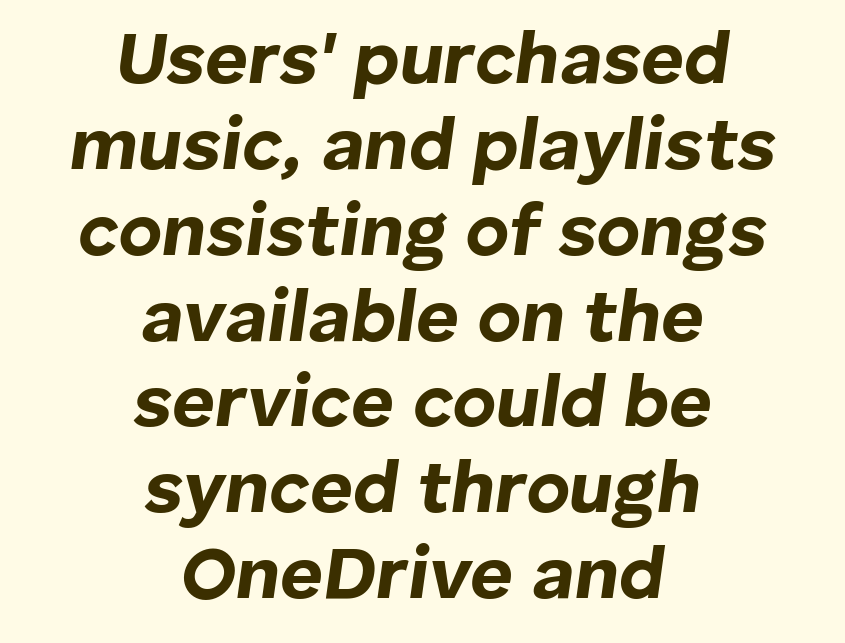
The image shows 74 px bold type, italic (leaning right); set centered, line spacing 1.16x, normal letter spacing, not underlined; low stroke contrast and a medium x-height.
